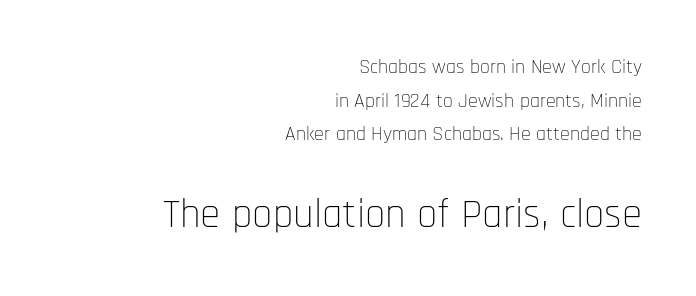
{"serif": "no", "italic": "no", "bold": "no", "weight": "thin", "width": "condensed", "stroke_contrast": "low", "x_height": "large", "monospaced": "no", "underline": "no", "align": "right", "line_spacing": "normal", "line_spacing_ratio": 1.68, "letter_spacing": "normal", "letter_spacing_em": 0.0, "larger_block": "second", "size_ratio": 2.05, "glyph_px": 41}
